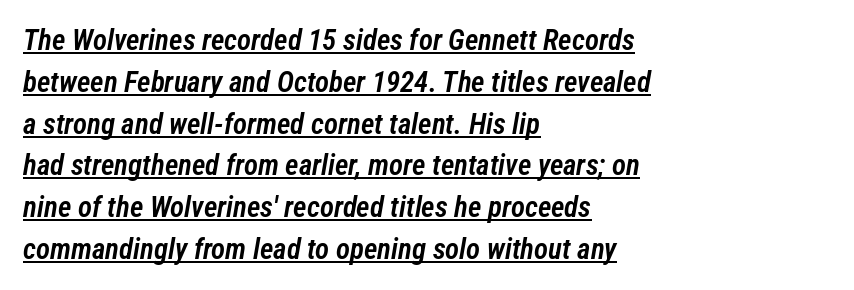
The image shows 29 px semibold, condensed type, italic (leaning right); set left-aligned, normal line spacing (1.44x), normal letter spacing, underlined; low stroke contrast and a medium x-height.
